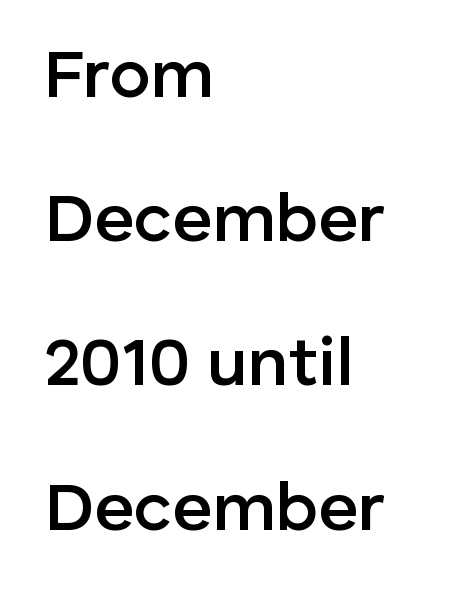
Ascenders rise straight up at ninety degrees. Stroke thickness is moderately raised; the sample reads as semibold. Students, observe: this is what heavily led, spacious text looks like. Nothing sits at the stroke ends, so this counts as sans-serif.
